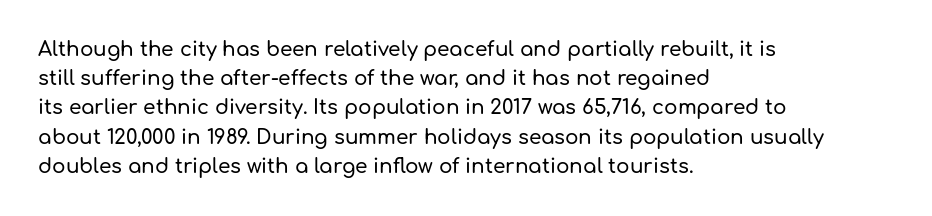
Q: Is the text italic (slanted)? A: No, it is upright.
Q: Is the text underlined? A: No.
Q: How is the paragraph aligned? A: Left-aligned.
Q: Is the spacing between letters normal or unusually wide? A: Normal.
Q: Is the spacing between lines tight, normal or loose? A: Normal.
